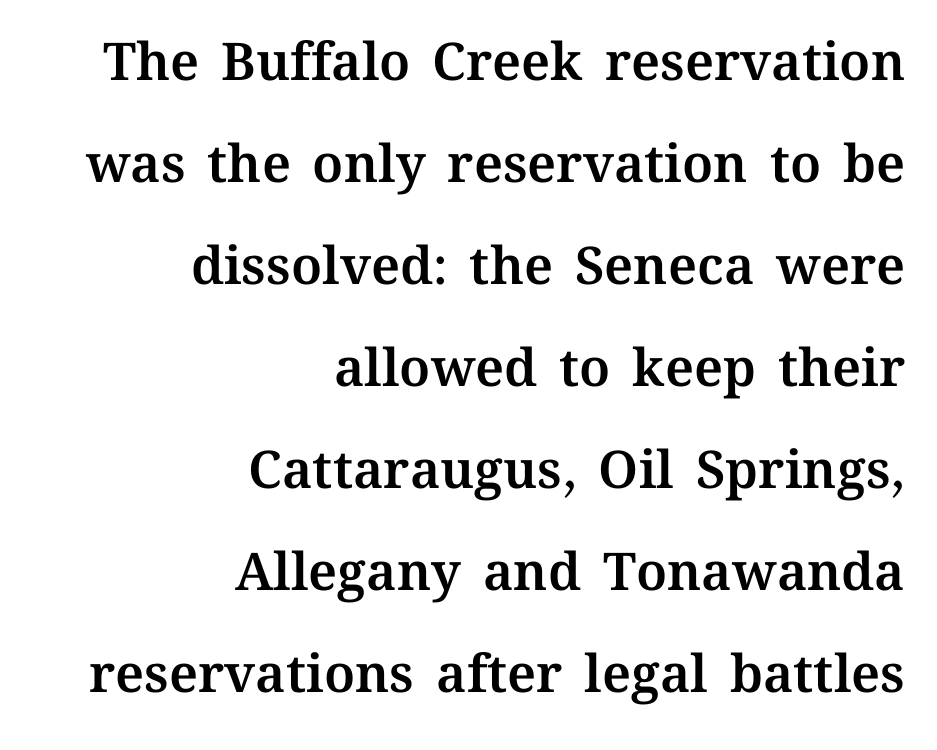
Varying glyph widths throughout — classic text-font behaviour. Rows of type keep a wide berth in the vertical direction. Each line ends at the same right margin while the left side varies. The type sits square on the baseline with zero lean. Check the space under the baseline: it is left empty.
